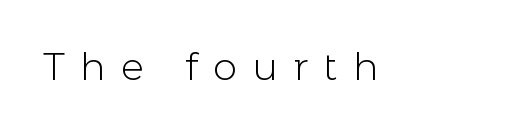
Here the designer chose a conventional face with non-uniform glyph widths. The characters display no serif detailing; their extremities are plain. Look at the tracking — it's clearly loosened, letters drifting apart. Weight: in the light-to-regular range.
